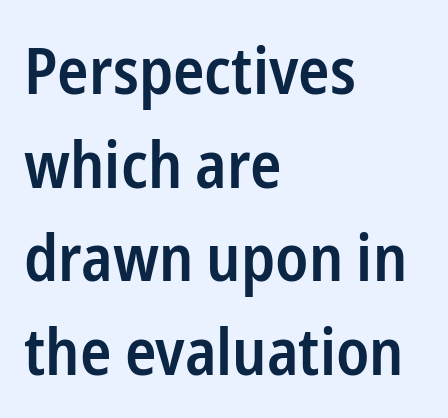
{"serif": "no", "italic": "no", "bold": "semi", "weight": "semibold", "width": "condensed", "stroke_contrast": "low", "x_height": "medium", "monospaced": "no", "underline": "no", "align": "left", "line_spacing": "normal", "line_spacing_ratio": 1.44, "letter_spacing": "normal", "letter_spacing_em": 0.0, "glyph_px": 65}
